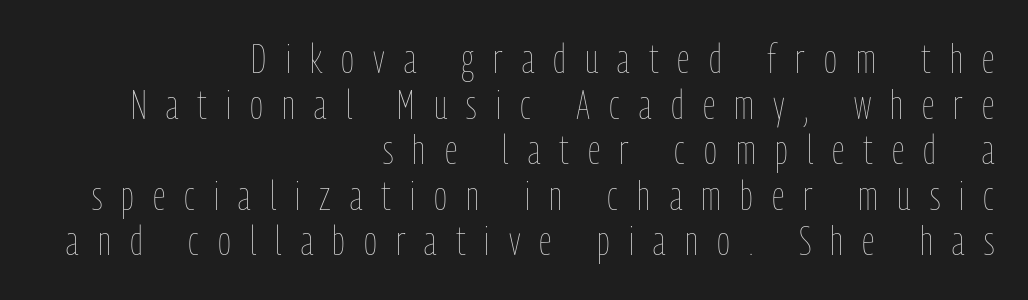
Tightly led — the rows are bunched. The typography opts for an upright posture over an oblique one. The passage shown is typed in a proportional face where columns would drift. A bare baseline throughout the passage. Stroke mass is kept to a normal reading level or below.
